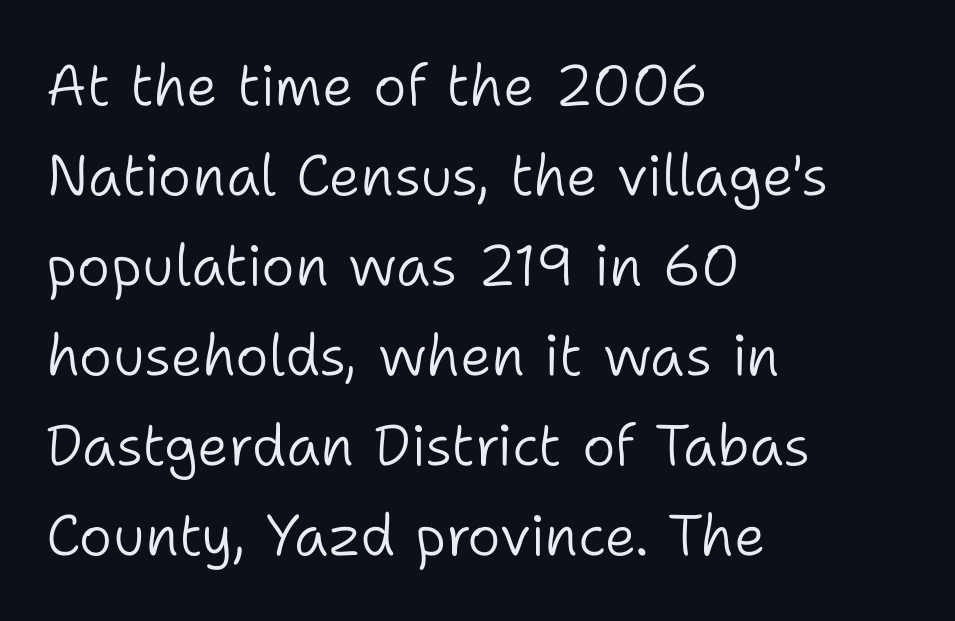
{"serif": "no", "italic": "no", "bold": "no", "weight": "light", "width": "normal", "stroke_contrast": "low", "x_height": "medium", "monospaced": "no", "underline": "no", "align": "left", "line_spacing": "normal", "line_spacing_ratio": 1.58, "letter_spacing": "normal", "letter_spacing_em": 0.0, "glyph_px": 57}
